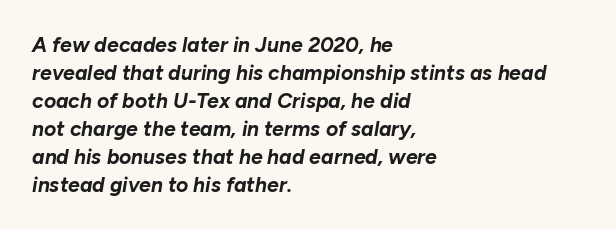
{"italic": "yes", "lean": "right", "slant_degrees": 10, "bold": "yes", "underline": "no", "align": "left", "line_spacing": "normal", "line_spacing_ratio": 1.33, "letter_spacing": "normal", "letter_spacing_em": 0.0, "glyph_px": 21}
